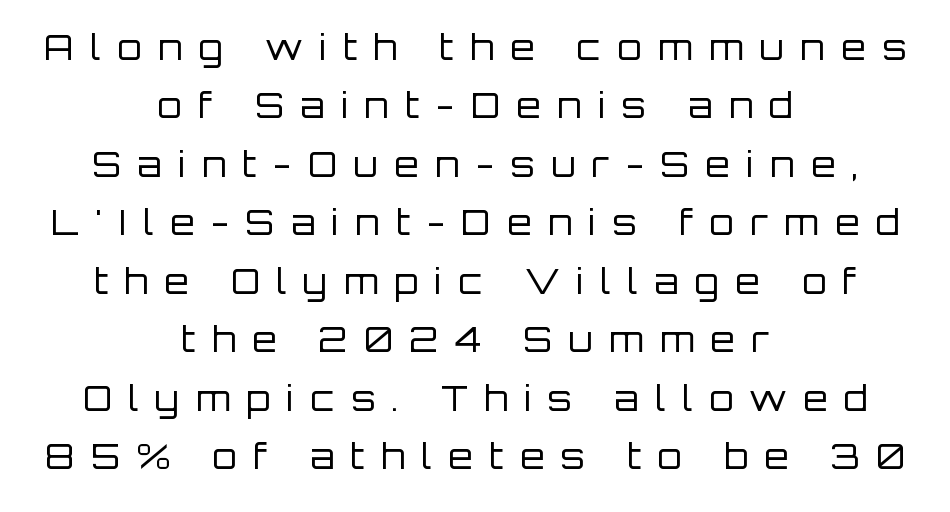
{"serif": "no", "italic": "no", "bold": "no", "weight": "regular", "width": "normal", "stroke_contrast": "low", "x_height": "large", "monospaced": "no", "underline": "no", "align": "center", "line_spacing": "normal", "line_spacing_ratio": 1.67, "letter_spacing": "wide", "letter_spacing_em": 0.47, "glyph_px": 35}
